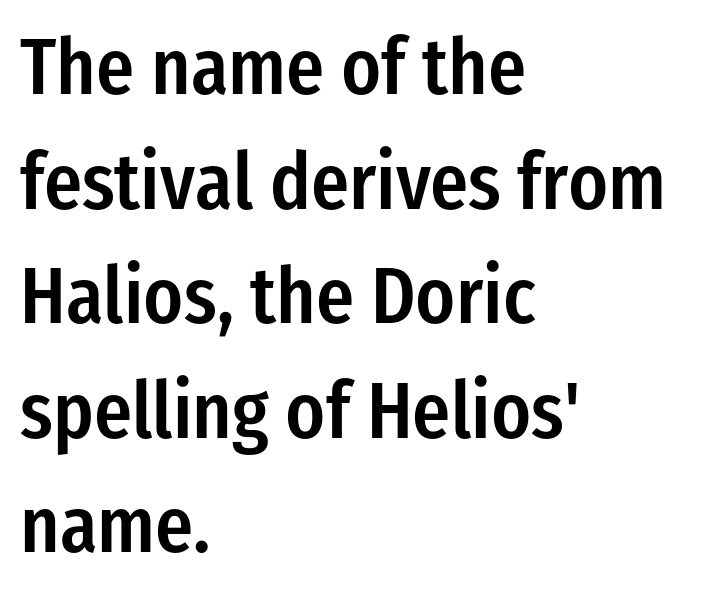
Q: Is the text bold? A: Semi-bold.
Q: Is the text italic (slanted)? A: No, it is upright.
Q: Is the typeface a serif or a sans-serif typeface? A: Sans-serif.
Q: Is the text underlined? A: No.
Q: How is the paragraph aligned? A: Left-aligned.
Q: Is the spacing between letters normal or unusually wide? A: Normal.
Q: Is the spacing between lines tight, normal or loose? A: Normal.
Q: Width (condensed, normal, or wide)? A: Condensed.
Q: Stroke contrast? A: Low.
Q: x-height? A: Medium.
Q: Monospaced? A: No.
